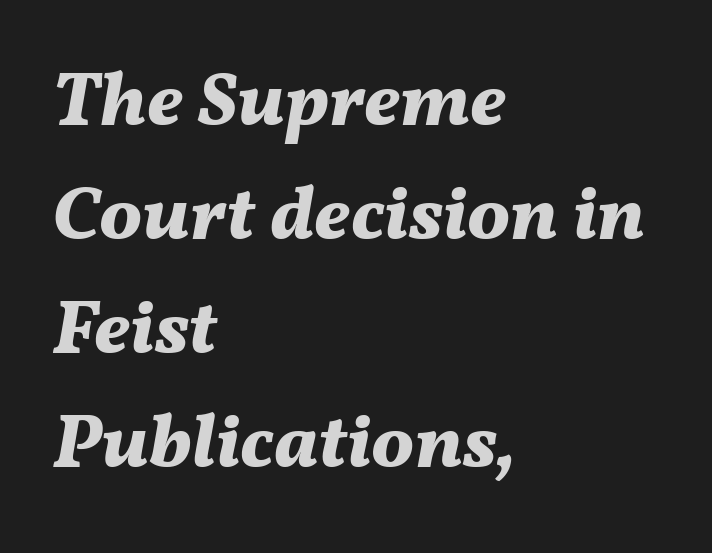
Line beginnings align vertically; line endings do not. This sample uses an oblique cut, with every glyph tilted off the vertical. The tracking reads as untouched default to a designer's eye. The leading is moderate, giving the passage an even texture.
